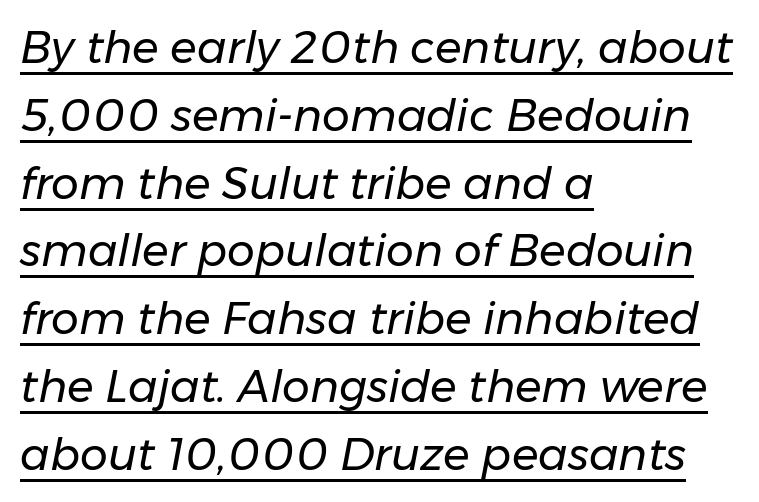
Q: Is the text bold? A: No.
Q: Is the text italic (slanted)? A: Yes, it leans right by about 11 degrees.
Q: Is the text underlined? A: Yes.
Q: How is the paragraph aligned? A: Left-aligned.
Q: Is the spacing between letters normal or unusually wide? A: Normal.
Q: Is the spacing between lines tight, normal or loose? A: Normal.
Q: Width (condensed, normal, or wide)? A: Normal.
Q: Stroke contrast? A: Low.
Q: x-height? A: Medium.
Q: Monospaced? A: No.
